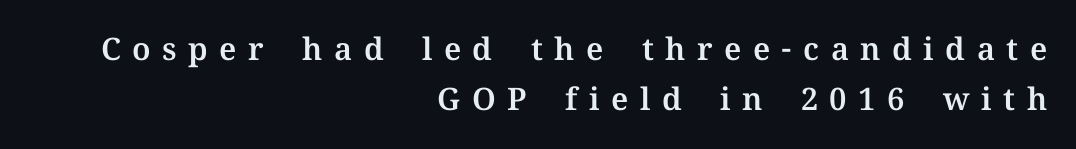
{"serif": "yes", "italic": "no", "width": "normal", "stroke_contrast": "medium", "x_height": "medium", "monospaced": "no", "underline": "no", "align": "right", "line_spacing": "normal", "line_spacing_ratio": 1.61, "letter_spacing": "wide", "letter_spacing_em": 0.37, "glyph_px": 31}
